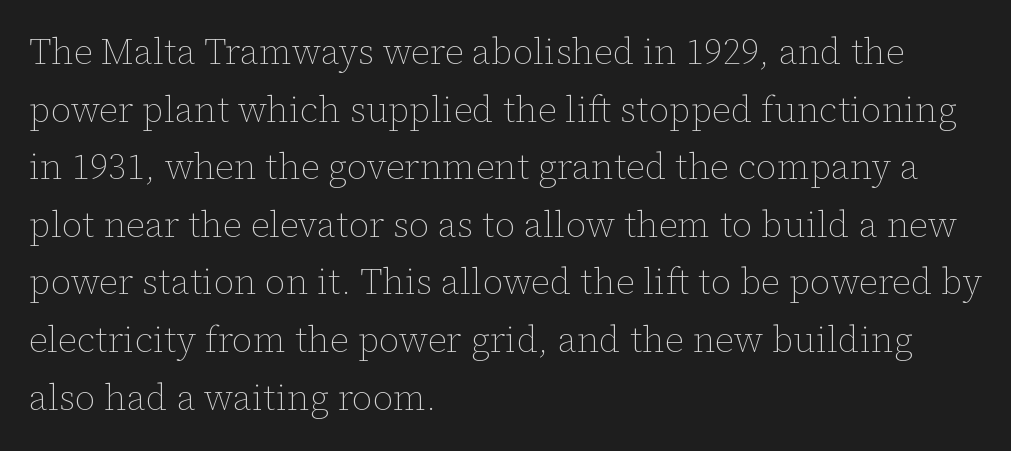
Interline gaps are of average width in this sample. Students, note that the glyphs here touch the page at normal intervals. Each line starts at the same left margin while the right side varies. Upright lettering throughout. Weight: in the light-to-regular range. The specimen omits any rule beneath the text block's lines.
